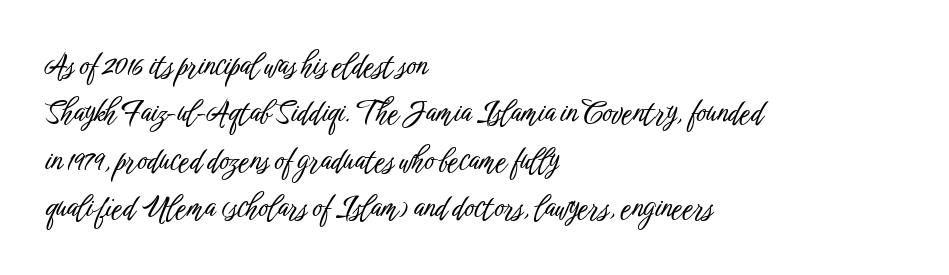
The image shows 30 px condensed sans-serif type; set left-aligned, normal line spacing (1.58x), normal letter spacing, not underlined; low stroke contrast and a medium x-height.
